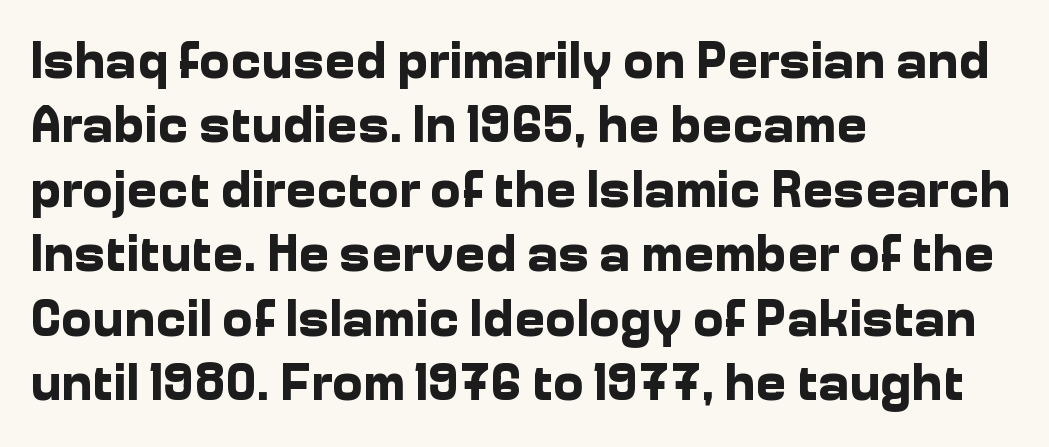
Q: Is the text bold? A: Yes.
Q: Is the text italic (slanted)? A: No, it is upright.
Q: Is the typeface a serif or a sans-serif typeface? A: Sans-serif.
Q: Is the text underlined? A: No.
Q: How is the paragraph aligned? A: Left-aligned.
Q: Is the spacing between letters normal or unusually wide? A: Normal.
Q: Width (condensed, normal, or wide)? A: Normal.
Q: Stroke contrast? A: Low.
Q: x-height? A: Medium.
Q: Monospaced? A: No.
